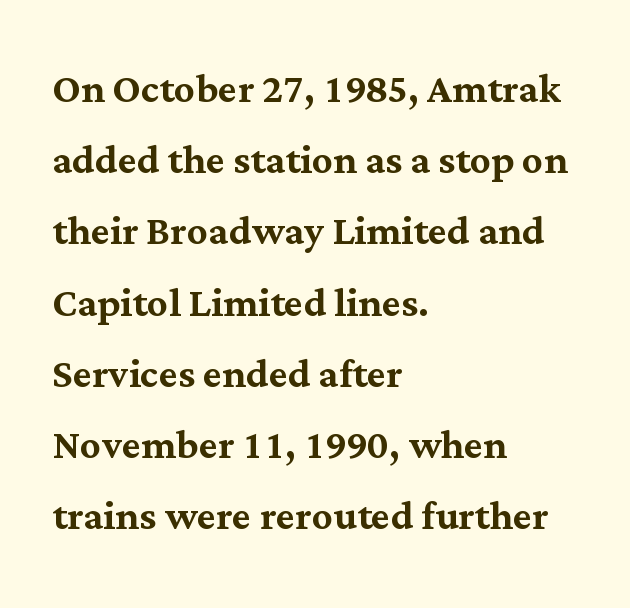
{"serif": "yes", "italic": "no", "width": "normal", "stroke_contrast": "medium", "x_height": "medium", "monospaced": "no", "underline": "no", "align": "left", "line_spacing": "normal", "line_spacing_ratio": 1.37, "letter_spacing": "normal", "letter_spacing_em": 0.0, "glyph_px": 52}
